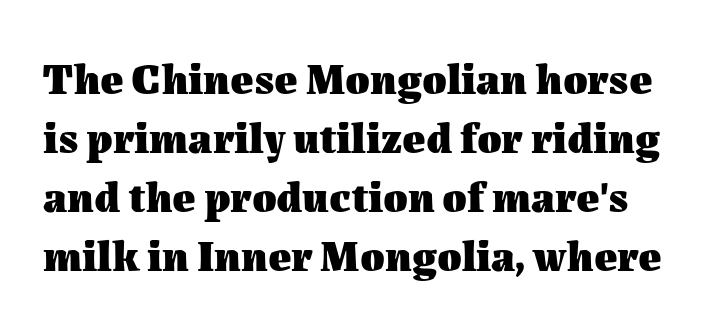
{"italic": "no", "bold": "yes", "weight": "heavy", "width": "normal", "stroke_contrast": "medium", "x_height": "medium", "monospaced": "no", "underline": "no", "line_spacing": "normal", "line_spacing_ratio": 1.34, "letter_spacing": "normal", "letter_spacing_em": 0.0, "glyph_px": 44}
